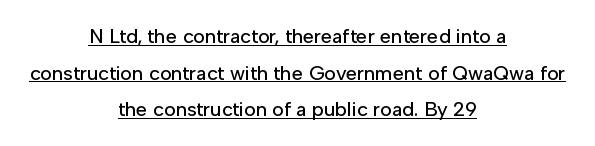
The image shows 20 px text type, upright; set centered, line spacing 1.83x, normal letter spacing, underlined.
